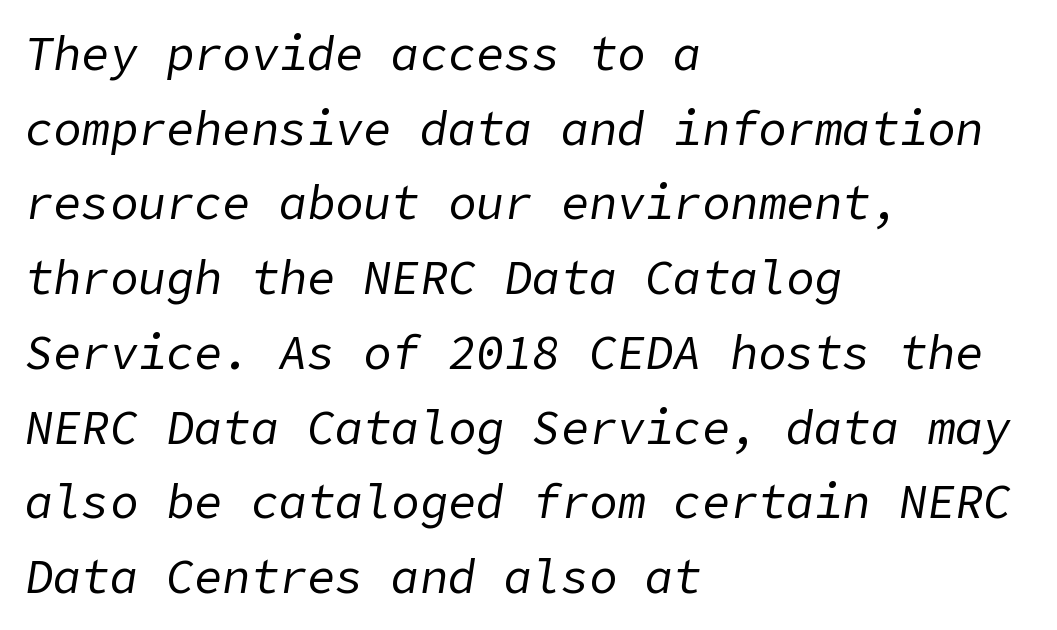
Q: Is the text bold? A: No.
Q: Is the text italic (slanted)? A: Yes, it leans right by about 9 degrees.
Q: Is the text underlined? A: No.
Q: How is the paragraph aligned? A: Left-aligned.
Q: Is the spacing between letters normal or unusually wide? A: Normal.
Q: Is the spacing between lines tight, normal or loose? A: Normal.
Q: Width (condensed, normal, or wide)? A: Normal.
Q: Stroke contrast? A: Low.
Q: x-height? A: Medium.
